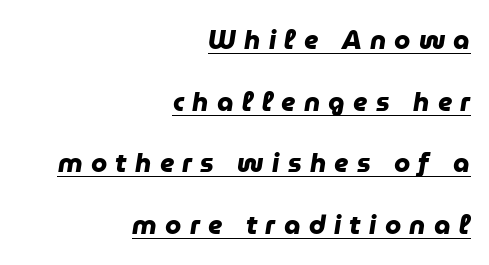
Q: Is the text bold? A: Yes.
Q: Is the text underlined? A: Yes.
Q: How is the paragraph aligned? A: Right-aligned.
Q: Is the spacing between letters normal or unusually wide? A: Unusually wide.
Q: Is the spacing between lines tight, normal or loose? A: Loose.
